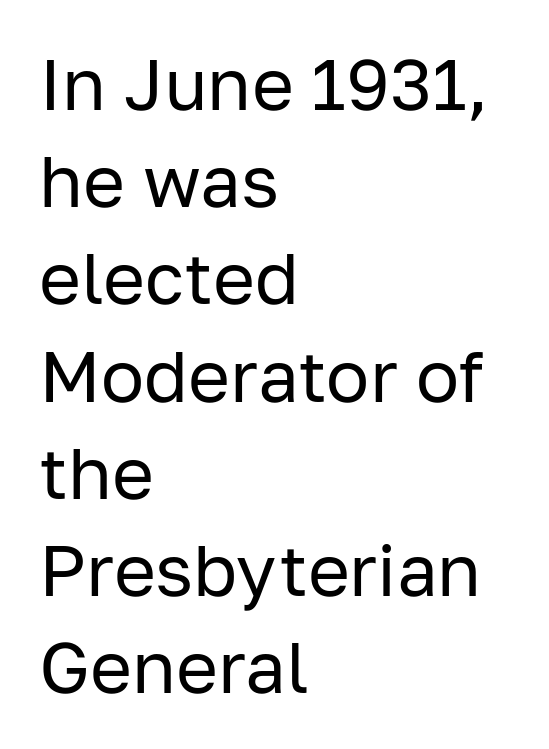
You could not count columns in this text — the font is proportionally spaced. If you measured baseline to baseline, you'd find a middling distance. Upright lettering throughout. Beneath every word, the page is bare. A quiet, ordinary-to-light weight characterises the typeface. Type style note: lacks serifs.
